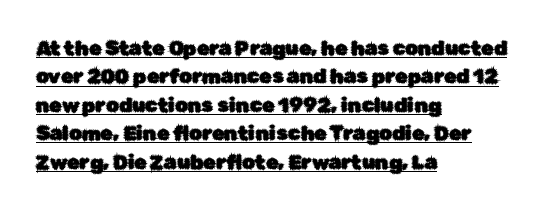
Vertical spacing — default. The lines are quadded left. Tall strokes in this sample are plumb rather than angled. Standard letterfit; no display-style spreading of the glyphs. Underlining? Definitely there.
